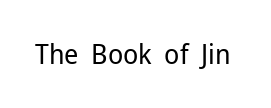
{"serif": "no", "italic": "no", "bold": "no", "weight": "regular", "width": "normal", "stroke_contrast": "low", "x_height": "medium", "monospaced": "no", "underline": "no", "letter_spacing": "normal", "letter_spacing_em": 0.0, "glyph_px": 28}
